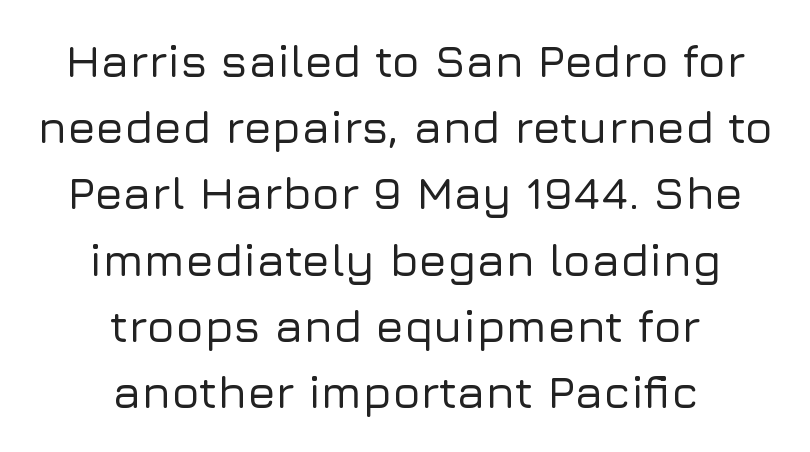
The image shows 46 px sans-serif type, upright; set centered, normal line spacing (1.44x), normal letter spacing, not underlined; low stroke contrast and a medium x-height.
